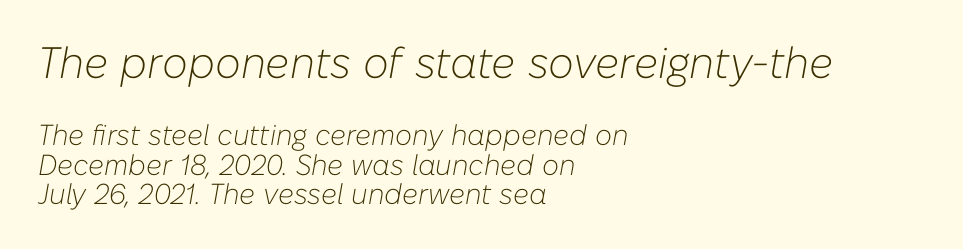
Q: Is the text bold? A: No.
Q: Is the text italic (slanted)? A: Yes, it leans right by about 10 degrees.
Q: Is the text underlined? A: No.
Q: How is the paragraph aligned? A: Left-aligned.
Q: Is the spacing between letters normal or unusually wide? A: Normal.
Q: Is the spacing between lines tight, normal or loose? A: Tight.
Q: Which block of text is set in a larger size, the first (top) or the second (bottom)? A: The first (top) one.
Q: Width (condensed, normal, or wide)? A: Normal.
Q: Stroke contrast? A: Low.
Q: x-height? A: Medium.
Q: Monospaced? A: No.
